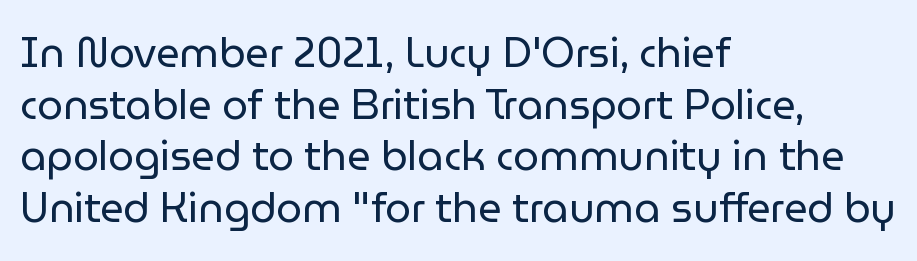
Q: Is the text bold? A: No.
Q: Is the text italic (slanted)? A: No, it is upright.
Q: Is the typeface a serif or a sans-serif typeface? A: Sans-serif.
Q: Is the text underlined? A: No.
Q: How is the paragraph aligned? A: Left-aligned.
Q: Is the spacing between letters normal or unusually wide? A: Normal.
Q: Is the spacing between lines tight, normal or loose? A: Normal.
Q: Width (condensed, normal, or wide)? A: Normal.
Q: Stroke contrast? A: Low.
Q: x-height? A: Medium.
Q: Monospaced? A: No.
